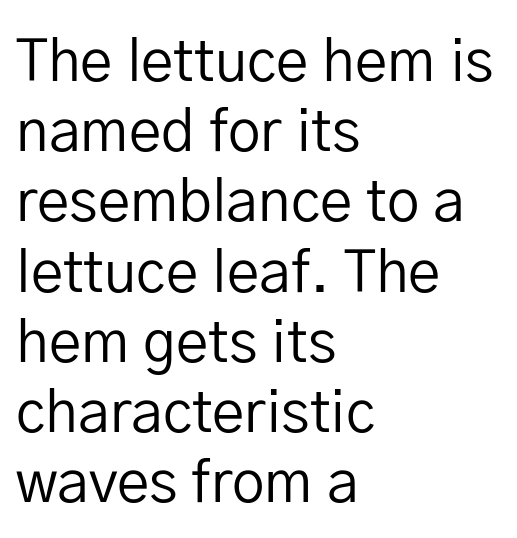
{"serif": "no", "italic": "no", "bold": "no", "weight": "regular", "width": "normal", "stroke_contrast": "low", "x_height": "medium", "monospaced": "no", "underline": "no", "align": "left", "line_spacing_ratio": 1.21, "letter_spacing": "normal", "letter_spacing_em": 0.0, "glyph_px": 58}
